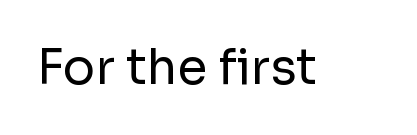
The image shows 48 px regular-weight sans-serif type, upright; set normal letter spacing, not underlined; low stroke contrast and a medium x-height.
